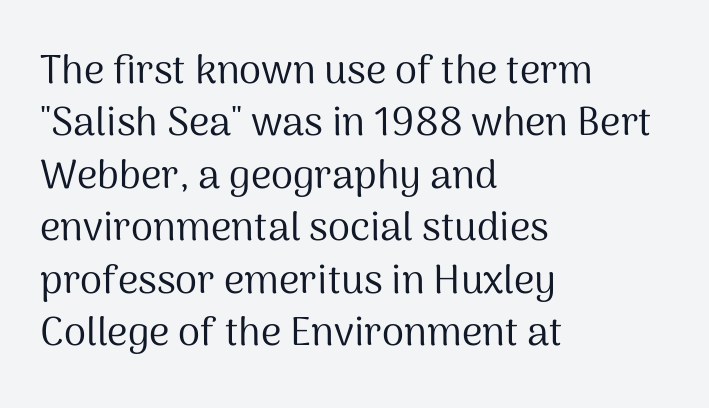
{"serif": "no", "italic": "no", "bold": "no", "weight": "regular", "width": "normal", "stroke_contrast": "medium", "x_height": "medium", "monospaced": "no", "underline": "no", "align": "left", "line_spacing": "normal", "line_spacing_ratio": 1.31, "letter_spacing": "normal", "letter_spacing_em": 0.0, "glyph_px": 40}
